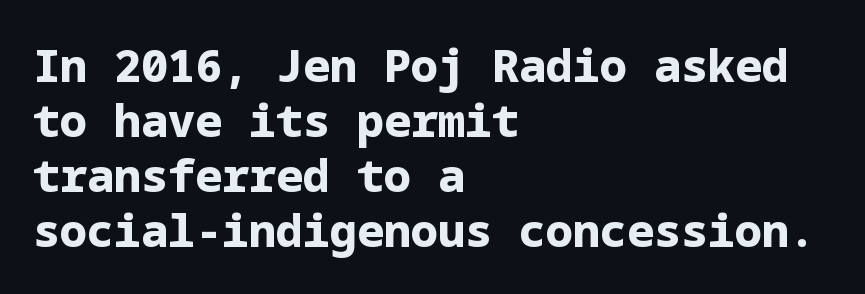
{"serif": "no", "italic": "no", "bold": "yes", "weight": "bold", "width": "normal", "stroke_contrast": "low", "x_height": "medium", "underline": "no", "align": "left", "line_spacing_ratio": 1.22, "letter_spacing": "normal", "letter_spacing_em": 0.0, "glyph_px": 45}
